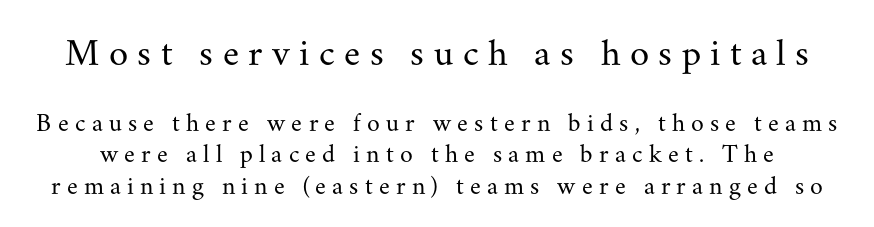
{"serif": "yes", "italic": "no", "bold": "no", "weight": "regular", "width": "normal", "stroke_contrast": "medium", "x_height": "small", "monospaced": "no", "underline": "no", "line_spacing_ratio": 1.22, "letter_spacing": "wide", "letter_spacing_em": 0.24, "larger_block": "first", "size_ratio": 1.5, "glyph_px": 39}
